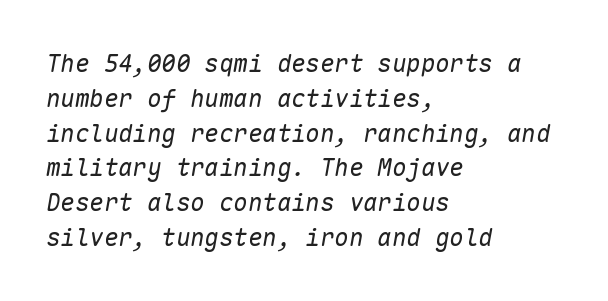
The image shows 24 px text type, italic (leaning right); set left-aligned, normal line spacing (1.45x), normal letter spacing, not underlined.
